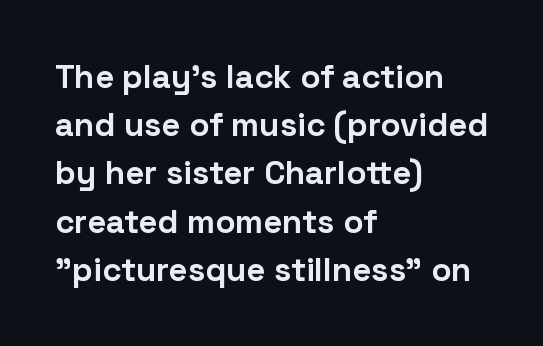
{"serif": "no", "italic": "no", "bold": "yes", "weight": "bold", "width": "normal", "stroke_contrast": "low", "x_height": "medium", "monospaced": "no", "underline": "no", "align": "left", "line_spacing": "normal", "line_spacing_ratio": 1.46, "letter_spacing": "normal", "letter_spacing_em": 0.0, "glyph_px": 33}
